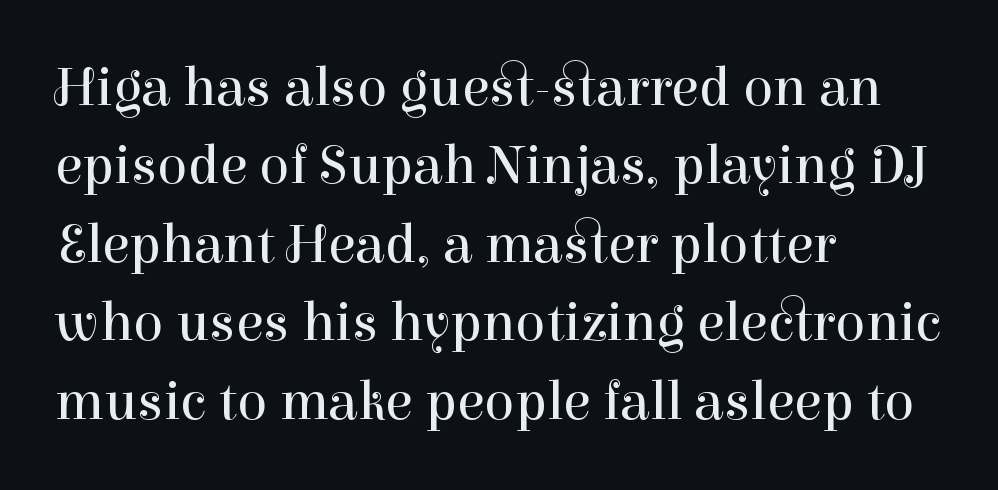
Caption: face not bold, strokes unweighted. The axis of the letterforms is exactly vertical. In terms of letterspacing, this is plain default setting. Spacing verdict: proportional, widths tailored to each character.
